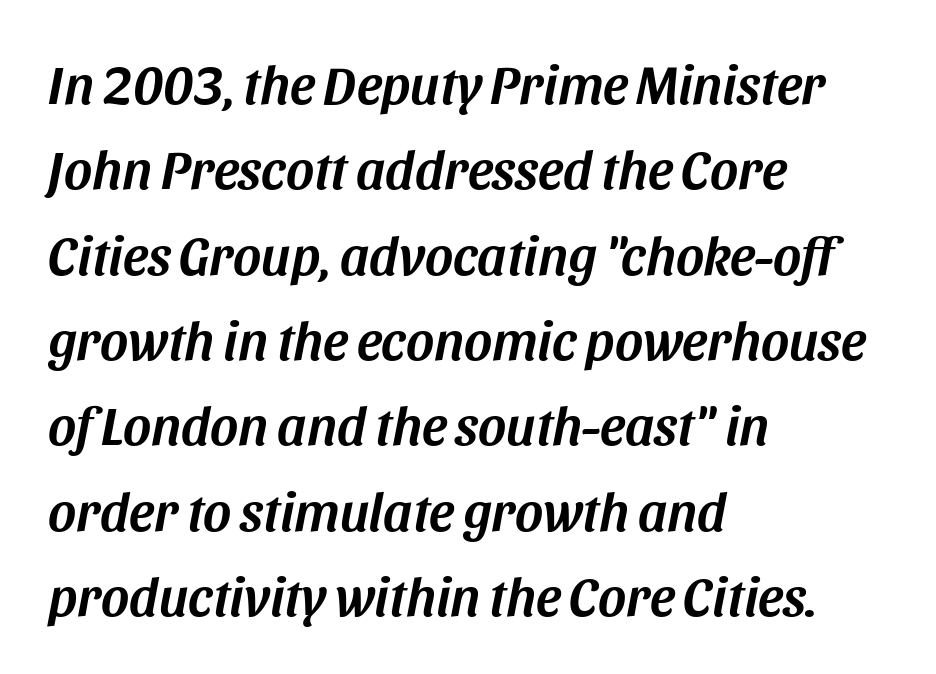
{"italic": "yes", "lean": "right", "slant_degrees": 11, "width": "normal", "stroke_contrast": "medium", "x_height": "large", "monospaced": "no", "underline": "no", "align": "left", "line_spacing": "normal", "line_spacing_ratio": 1.58, "letter_spacing": "normal", "letter_spacing_em": 0.0, "glyph_px": 54}
